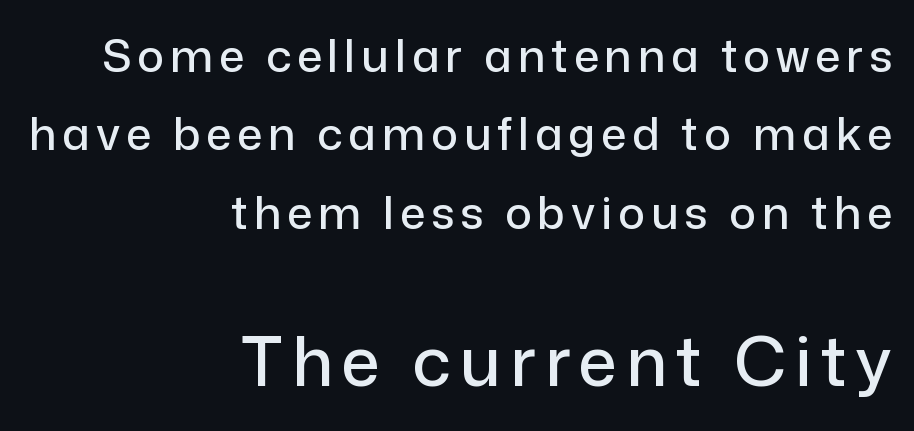
{"serif": "no", "italic": "no", "width": "normal", "stroke_contrast": "low", "x_height": "medium", "monospaced": "no", "underline": "no", "align": "right", "line_spacing_ratio": 1.74, "larger_block": "second", "size_ratio": 1.51, "glyph_px": 68}
